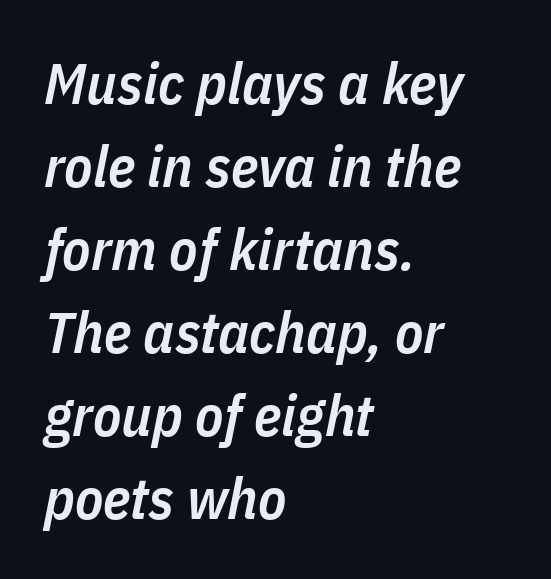
{"italic": "yes", "lean": "right", "slant_degrees": 11, "bold": "semi", "weight": "semibold", "width": "condensed", "stroke_contrast": "low", "x_height": "medium", "monospaced": "no", "underline": "no", "align": "left", "line_spacing": "normal", "line_spacing_ratio": 1.43, "letter_spacing": "normal", "letter_spacing_em": 0.0, "glyph_px": 58}
